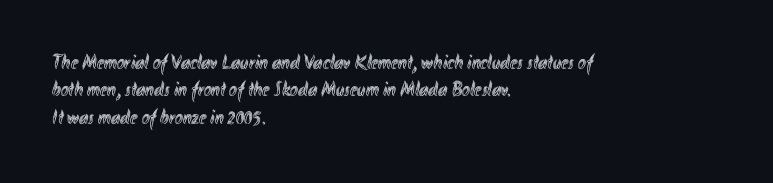
You could call the tracking neutral — neither tight nor loose. Honestly, there is no underline to notice here at all. Compared with a centered layout, this one pins lines to the left instead. Interline gaps are of average width in this sample.
